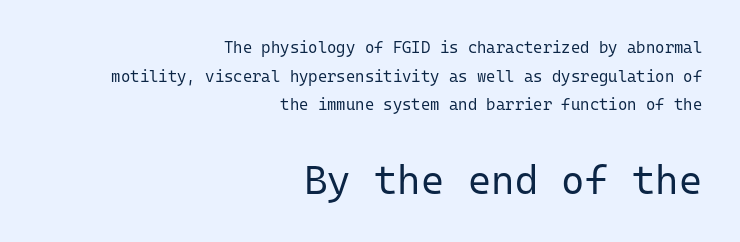
Q: Is the text bold? A: No.
Q: Is the text italic (slanted)? A: No, it is upright.
Q: Is the typeface a serif or a sans-serif typeface? A: Sans-serif.
Q: Is the text underlined? A: No.
Q: How is the paragraph aligned? A: Right-aligned.
Q: Is the spacing between letters normal or unusually wide? A: Normal.
Q: Which block of text is set in a larger size, the first (top) or the second (bottom)? A: The second (bottom) one.
Q: Width (condensed, normal, or wide)? A: Normal.
Q: Stroke contrast? A: Low.
Q: x-height? A: Medium.
Q: Monospaced? A: Yes.
